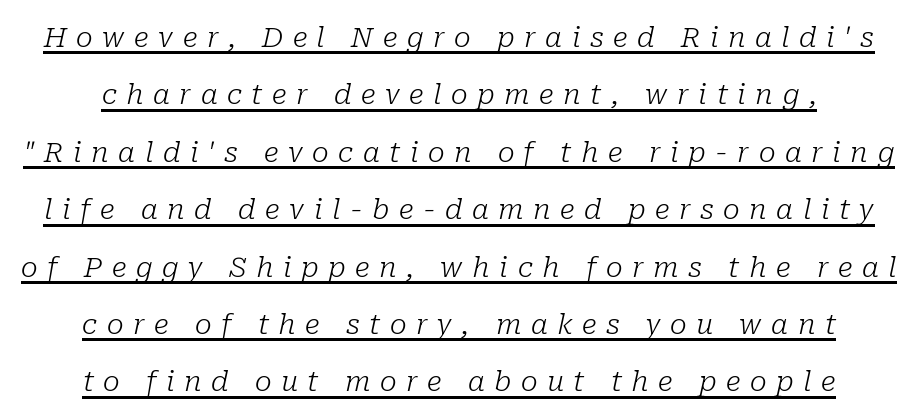
{"serif": "yes", "italic": "yes", "lean": "right", "slant_degrees": 10, "bold": "no", "weight": "light", "width": "normal", "stroke_contrast": "low", "x_height": "medium", "monospaced": "no", "underline": "yes", "line_spacing": "loose", "line_spacing_ratio": 2.05, "letter_spacing": "wide", "letter_spacing_em": 0.34, "glyph_px": 28}
